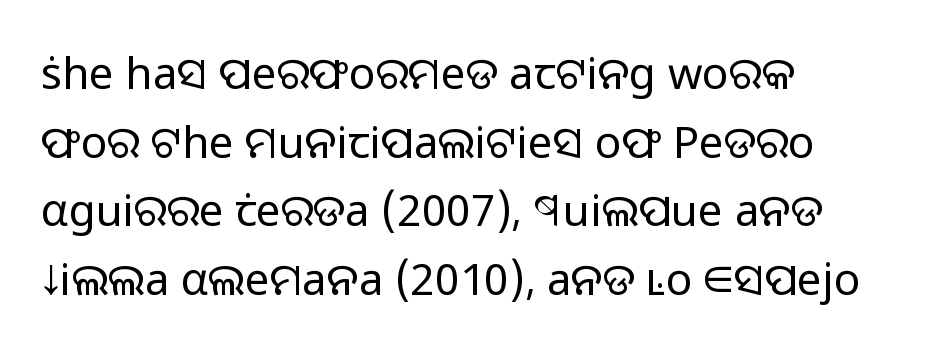
{"serif": "no", "italic": "no", "bold": "no", "weight": "light", "width": "normal", "stroke_contrast": "low", "x_height": "medium", "monospaced": "no", "underline": "no", "align": "left", "line_spacing": "normal", "line_spacing_ratio": 1.56, "letter_spacing": "normal", "letter_spacing_em": 0.0, "glyph_px": 44}
